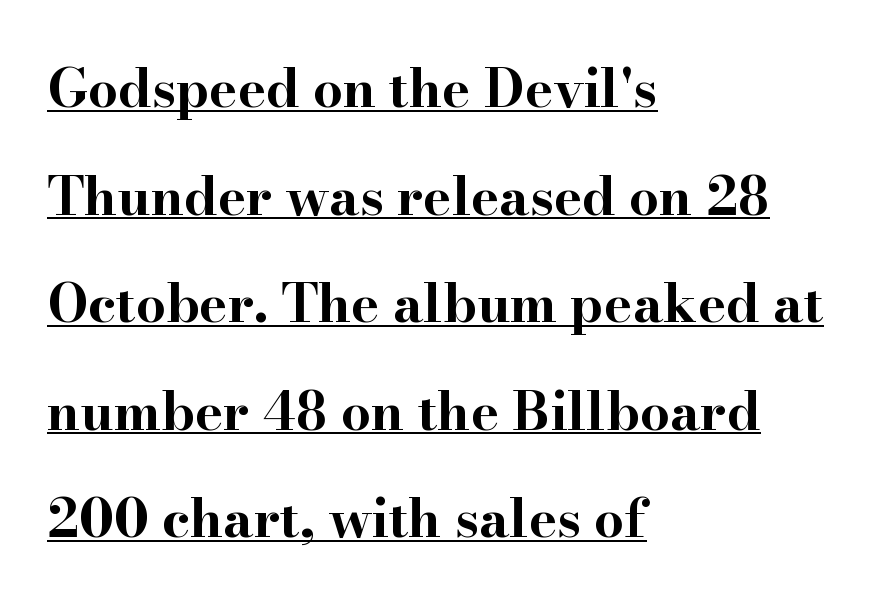
{"serif": "yes", "italic": "no", "bold": "yes", "weight": "bold", "width": "wide", "stroke_contrast": "high", "x_height": "small", "monospaced": "no", "underline": "yes", "align": "left", "line_spacing": "loose", "line_spacing_ratio": 2.03, "letter_spacing": "normal", "letter_spacing_em": 0.0, "glyph_px": 53}
